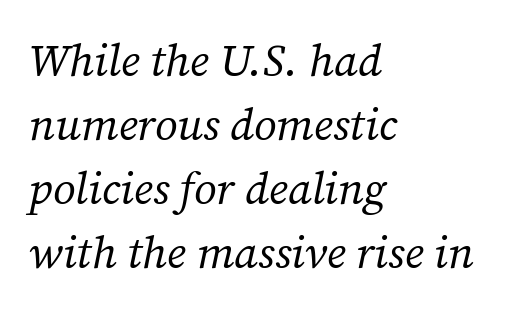
Glyph-to-glyph distance matches everyday printed text. In terms of letterform style, serifs are clearly present. The leading is moderate, giving the passage an even texture. These lines were composed using italics.
